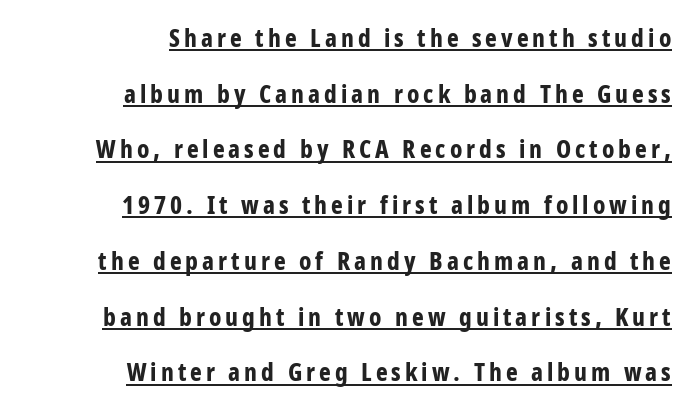
Q: Is the text bold? A: Yes.
Q: Is the text italic (slanted)? A: No, it is upright.
Q: Is the text underlined? A: Yes.
Q: How is the paragraph aligned? A: Right-aligned.
Q: Is the spacing between lines tight, normal or loose? A: Loose.
